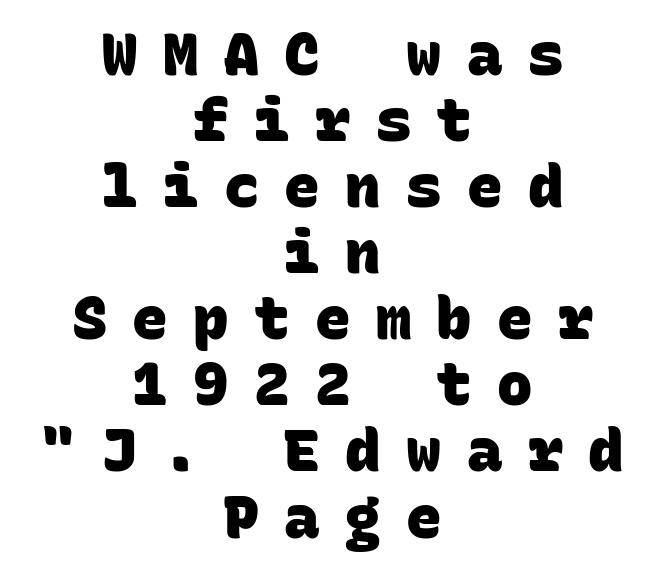
Q: Is the text bold? A: Yes.
Q: Is the typeface a serif or a sans-serif typeface? A: Sans-serif.
Q: Is the text underlined? A: No.
Q: How is the paragraph aligned? A: Centered.
Q: Is the spacing between letters normal or unusually wide? A: Unusually wide.
Q: Is the spacing between lines tight, normal or loose? A: Tight.
Q: Width (condensed, normal, or wide)? A: Normal.
Q: Stroke contrast? A: Low.
Q: x-height? A: Large.
Q: Monospaced? A: Yes.
